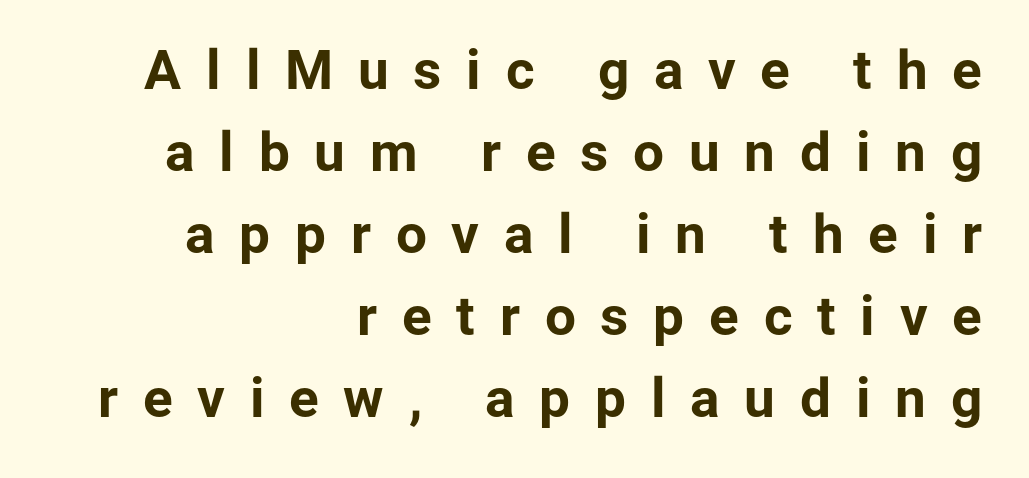
{"serif": "no", "italic": "no", "bold": "yes", "weight": "bold", "width": "normal", "stroke_contrast": "low", "x_height": "medium", "monospaced": "no", "underline": "no", "align": "right", "line_spacing": "normal", "line_spacing_ratio": 1.49, "letter_spacing": "wide", "letter_spacing_em": 0.45, "glyph_px": 55}
